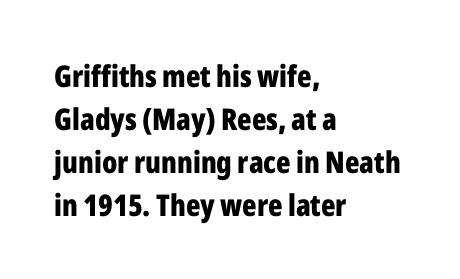
The image shows 30 px bold, condensed sans-serif type, upright; set left-aligned, normal line spacing (1.43x), normal letter spacing, not underlined; low stroke contrast and a medium x-height.
